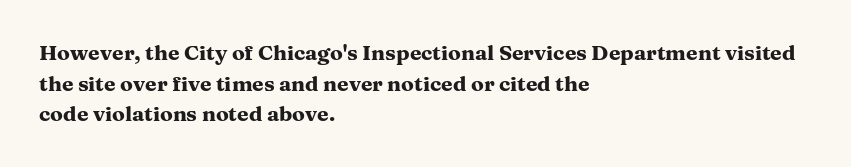
Glyph-to-glyph distance matches everyday printed text. If you drew a line through each stem, it would be perfectly vertical. Horizontal bands of white between lines are of average thickness. Type without underlining. The glyphs have the mass of a bold cut.
